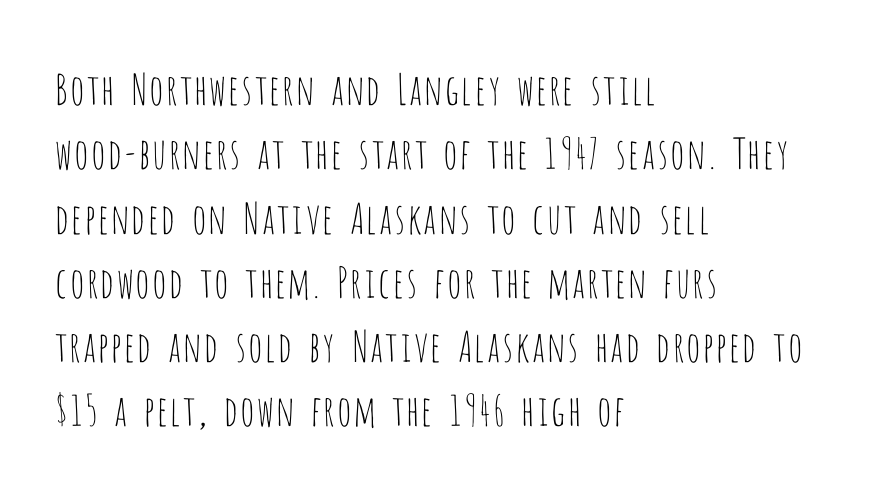
{"serif": "no", "italic": "no", "bold": "no", "weight": "thin", "width": "condensed", "stroke_contrast": "low", "x_height": "large", "monospaced": "no", "underline": "no", "align": "left", "line_spacing": "normal", "line_spacing_ratio": 1.53, "letter_spacing": "normal", "letter_spacing_em": 0.0, "glyph_px": 42}
